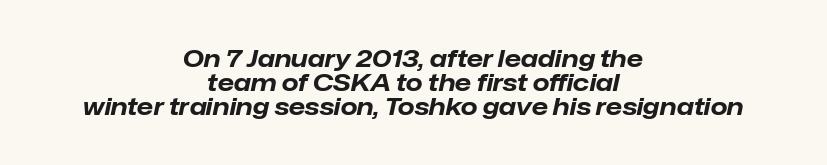
The image shows 24 px bold type, italic (leaning right); set centered, tight line spacing (1.01x), normal letter spacing, not underlined.
